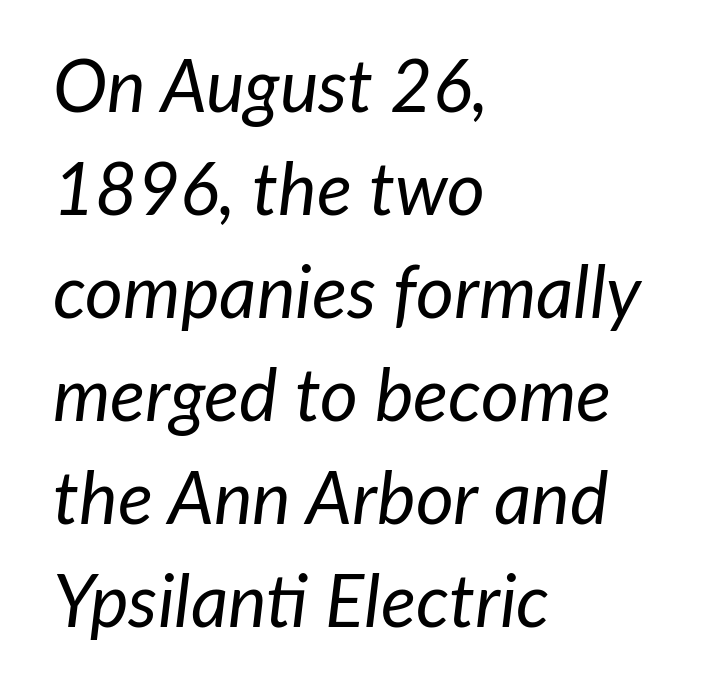
{"italic": "yes", "lean": "right", "slant_degrees": 7, "bold": "no", "weight": "regular", "width": "normal", "stroke_contrast": "low", "x_height": "medium", "monospaced": "no", "underline": "no", "align": "left", "line_spacing": "normal", "line_spacing_ratio": 1.41, "letter_spacing": "normal", "letter_spacing_em": 0.0, "glyph_px": 73}
